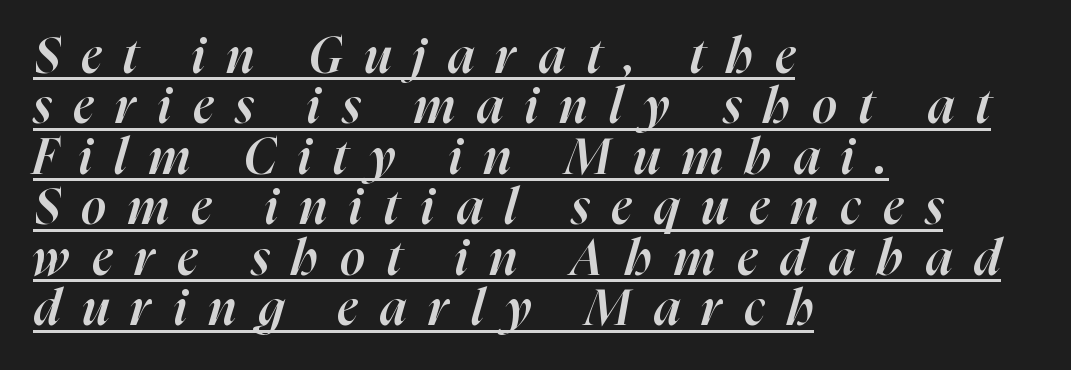
{"italic": "yes", "lean": "right", "slant_degrees": 16, "bold": "semi", "weight": "semibold", "width": "normal", "stroke_contrast": "high", "x_height": "medium", "monospaced": "no", "underline": "yes", "align": "left", "line_spacing": "tight", "line_spacing_ratio": 1.01, "letter_spacing": "wide", "letter_spacing_em": 0.44, "glyph_px": 50}
